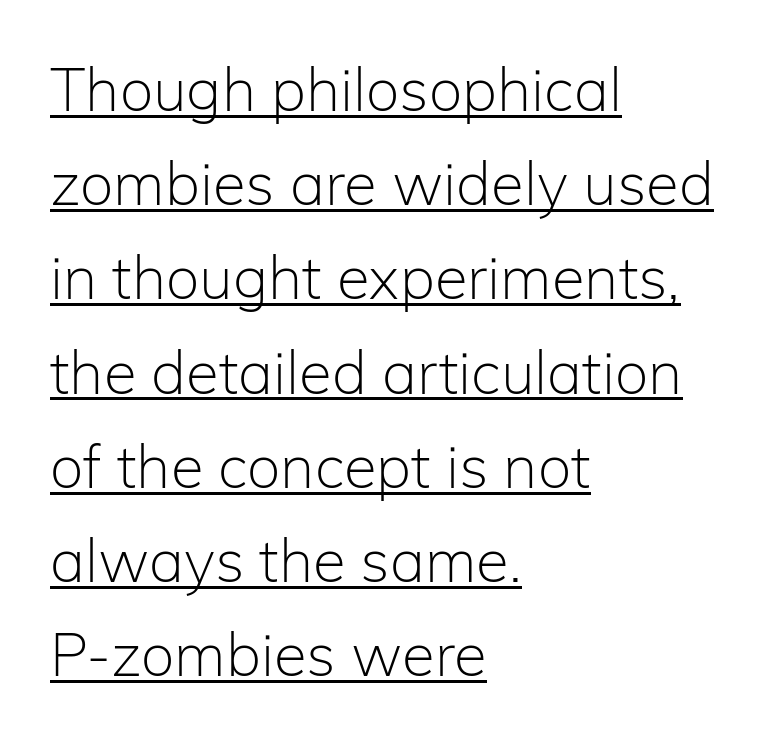
{"serif": "no", "italic": "no", "bold": "no", "weight": "light", "width": "normal", "stroke_contrast": "low", "x_height": "medium", "monospaced": "no", "underline": "yes", "align": "left", "line_spacing": "normal", "line_spacing_ratio": 1.57, "letter_spacing": "normal", "letter_spacing_em": 0.0, "glyph_px": 60}
